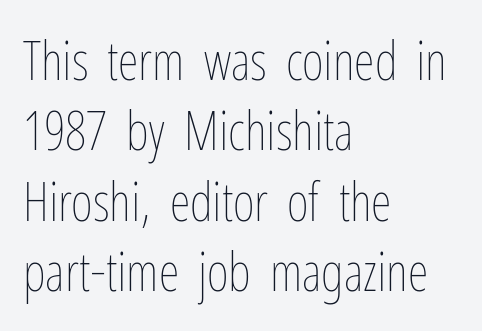
The image shows 53 px thin, condensed type, upright; set left-aligned, normal line spacing (1.33x), normal letter spacing, not underlined; low stroke contrast and a medium x-height.
